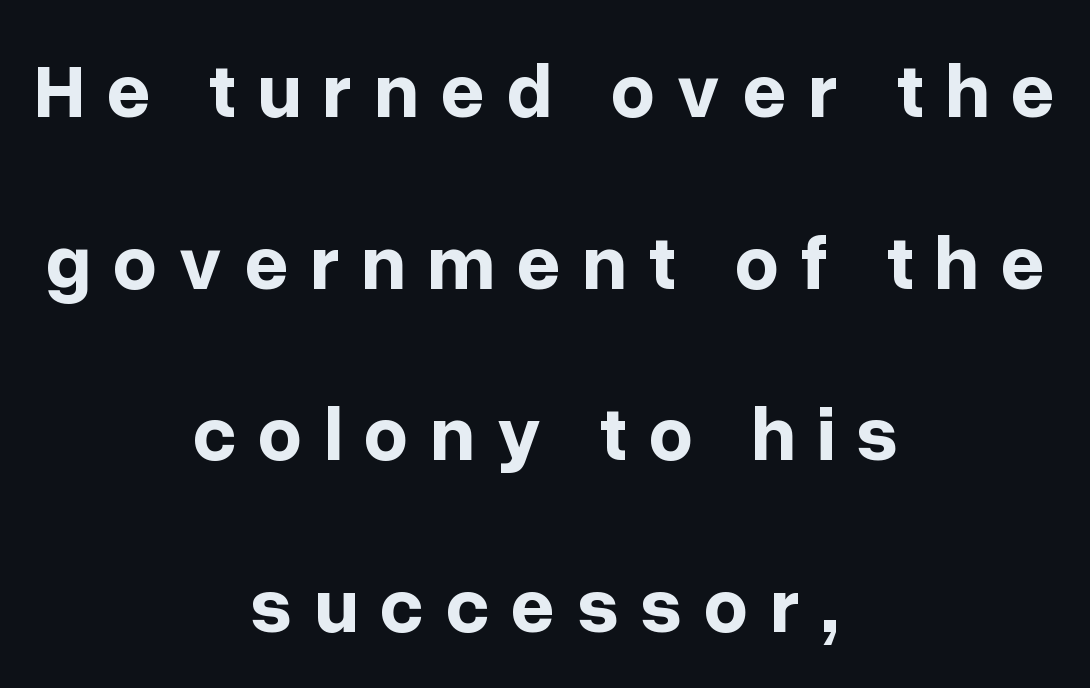
Every stem runs plumb, perpendicular to the baseline. The rendering positions every line midway between the sides. A typesetter would call this proportional, since set widths differ per character. The typesetting leans heavy: a genuine bold.
